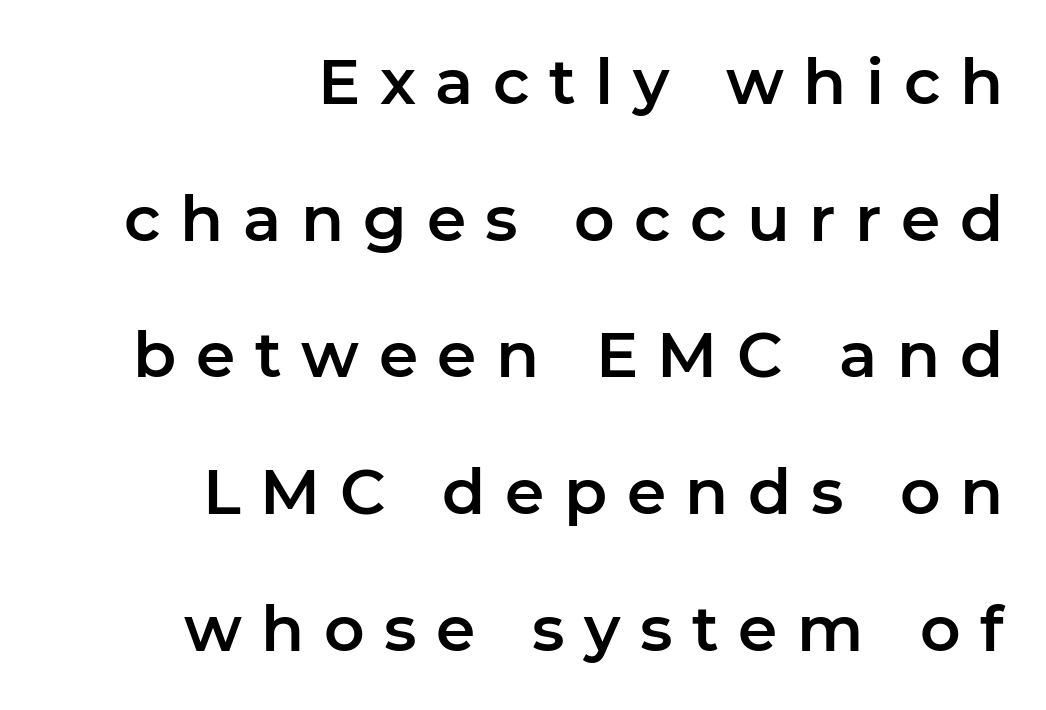
The image shows 63 px sans-serif type, upright; set right-aligned, loose line spacing (2.17x), unusually wide letter spacing (+0.31 em), not underlined; low stroke contrast and a medium x-height.
